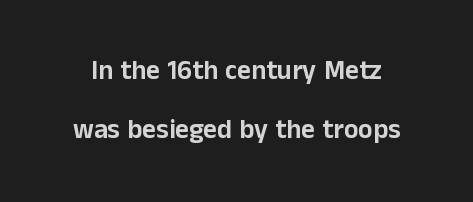
The image shows 27 px text type, upright; set loose line spacing (2.17x), normal letter spacing, not underlined.
